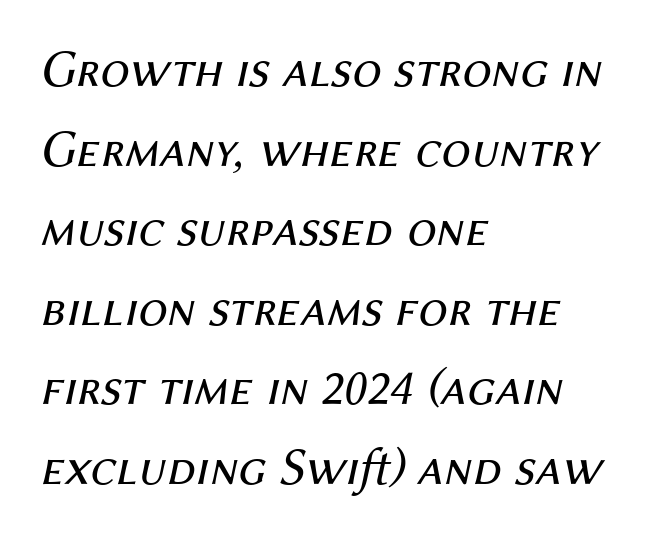
{"italic": "yes", "lean": "right", "slant_degrees": 12, "bold": "no", "weight": "regular", "width": "normal", "stroke_contrast": "medium", "x_height": "medium", "monospaced": "no", "underline": "no", "align": "left", "line_spacing": "normal", "line_spacing_ratio": 1.53, "letter_spacing": "normal", "letter_spacing_em": 0.0, "glyph_px": 52}
